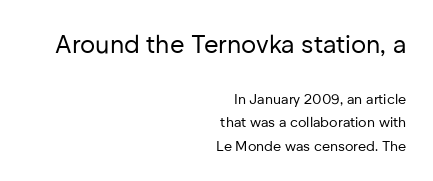
{"italic": "no", "bold": "no", "underline": "no", "align": "right", "line_spacing": "normal", "line_spacing_ratio": 1.67, "letter_spacing": "normal", "letter_spacing_em": 0.0, "larger_block": "first", "size_ratio": 1.79, "glyph_px": 25}
